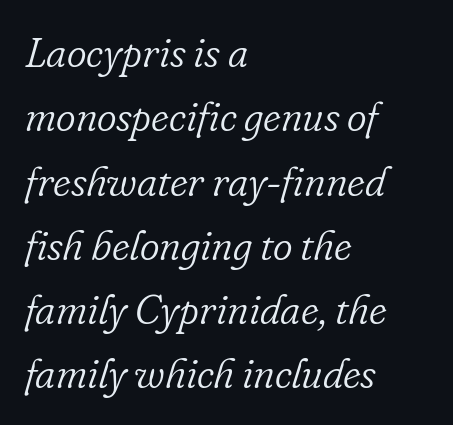
The image shows 42 px light serif type, italic (leaning right); set left-aligned, normal line spacing (1.53x), normal letter spacing, not underlined; low stroke contrast and a small x-height.
